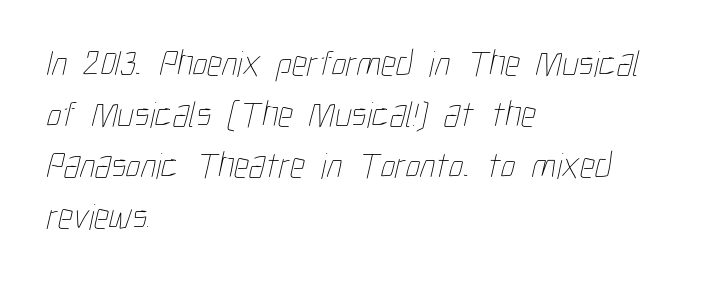
{"bold": "no", "weight": "thin", "width": "condensed", "stroke_contrast": "low", "x_height": "medium", "monospaced": "no", "underline": "no", "align": "left", "line_spacing": "normal", "line_spacing_ratio": 1.38, "letter_spacing": "normal", "letter_spacing_em": 0.0, "glyph_px": 37}
